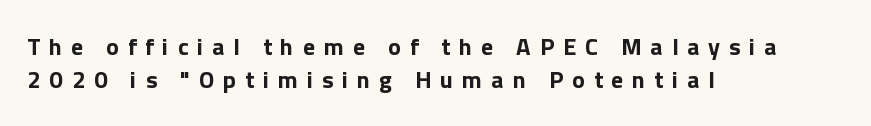
The image shows 24 px bold type, upright; set left-aligned, normal line spacing (1.38x), unusually wide letter spacing (+0.37 em), not underlined.
